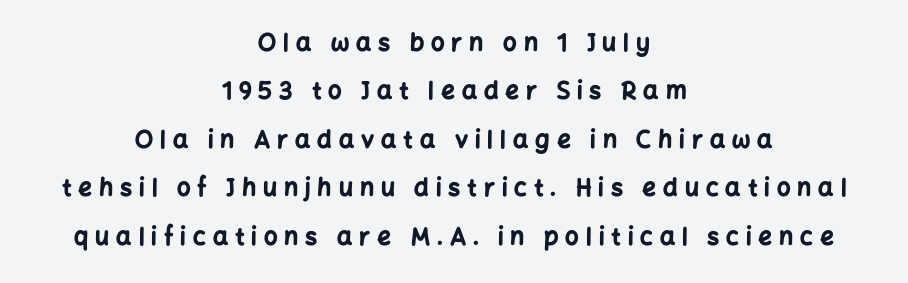
Typeset on center — no edge is straight. Characters remain perfectly vertical along every line. Honestly, the letter spacing is so wide it's the main thing you notice. How heavy is the stroke? Heavy — this is a bold. Baseline-to-baseline distance is far greater than the letter height. The string is rendered with underlining switched off.
